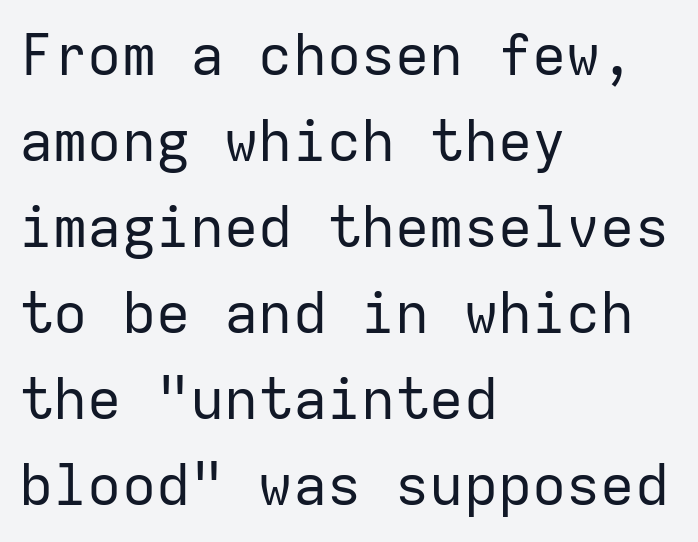
The image shows 57 px regular-weight sans-serif type, upright, monospaced; set left-aligned, normal line spacing (1.51x), normal letter spacing, not underlined; low stroke contrast and a medium x-height.
